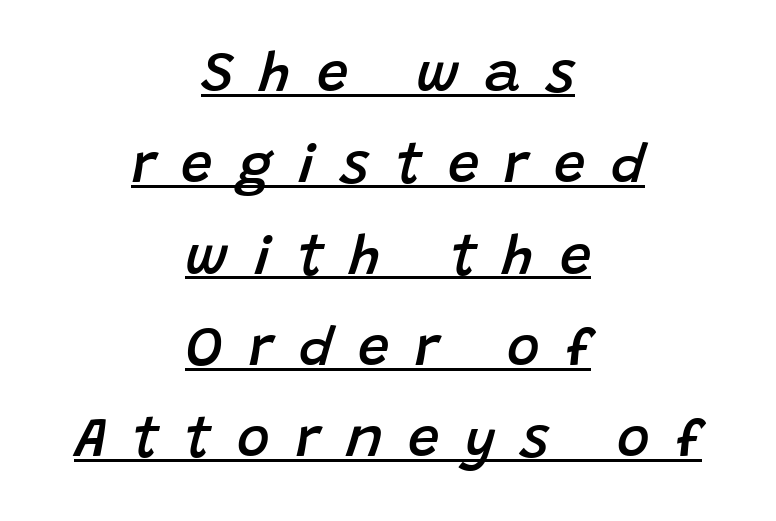
{"italic": "yes", "lean": "right", "slant_degrees": 15, "bold": "semi", "weight": "semibold", "width": "normal", "stroke_contrast": "low", "x_height": "large", "monospaced": "no", "underline": "yes", "align": "center", "line_spacing": "normal", "line_spacing_ratio": 1.63, "letter_spacing": "wide", "letter_spacing_em": 0.46, "glyph_px": 56}
